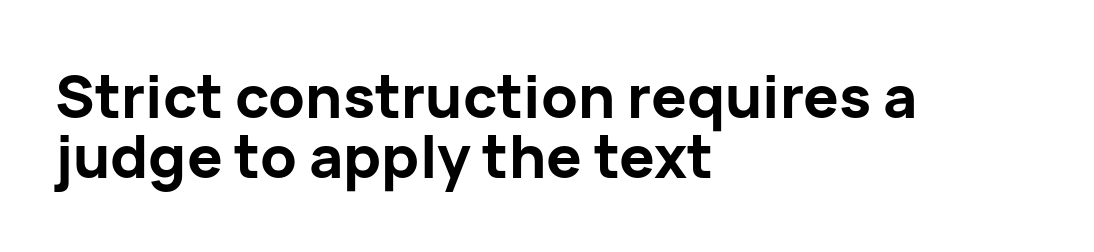
Q: Is the text bold? A: Yes.
Q: Is the text italic (slanted)? A: No, it is upright.
Q: Is the typeface a serif or a sans-serif typeface? A: Sans-serif.
Q: Is the text underlined? A: No.
Q: How is the paragraph aligned? A: Left-aligned.
Q: Is the spacing between letters normal or unusually wide? A: Normal.
Q: Is the spacing between lines tight, normal or loose? A: Tight.
Q: Width (condensed, normal, or wide)? A: Normal.
Q: Stroke contrast? A: Low.
Q: x-height? A: Medium.
Q: Monospaced? A: No.
